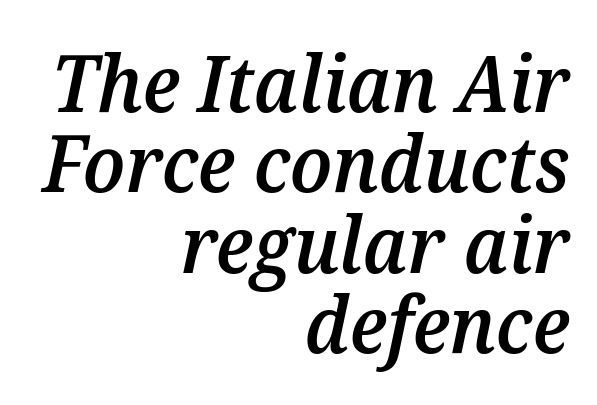
Q: Is the text bold? A: Semi-bold.
Q: Is the text italic (slanted)? A: Yes, it leans right by about 12 degrees.
Q: Is the text underlined? A: No.
Q: How is the paragraph aligned? A: Right-aligned.
Q: Is the spacing between letters normal or unusually wide? A: Normal.
Q: Is the spacing between lines tight, normal or loose? A: Tight.
Q: Width (condensed, normal, or wide)? A: Normal.
Q: Stroke contrast? A: Medium.
Q: x-height? A: Medium.
Q: Monospaced? A: No.
